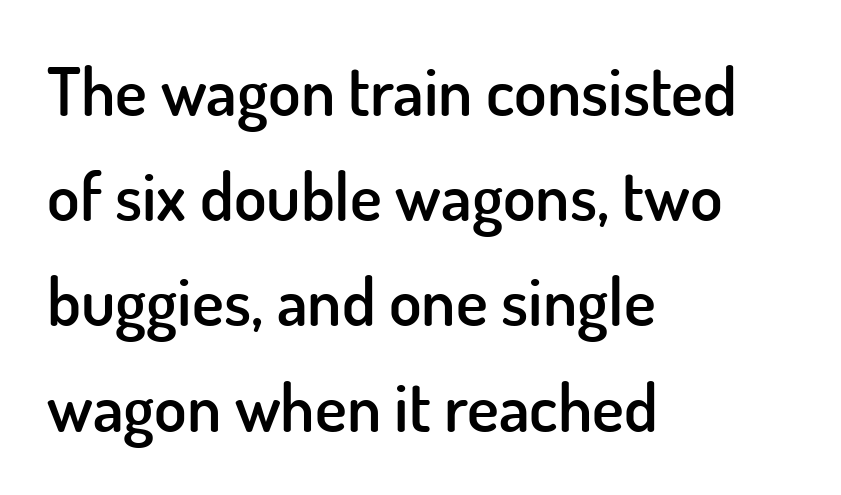
Characters remain perfectly vertical along every line. In terms of leading, this rendering sits right in the middle. Beneath every word, the page is bare. Compared with typical body copy, the letter spacing here is the same.
